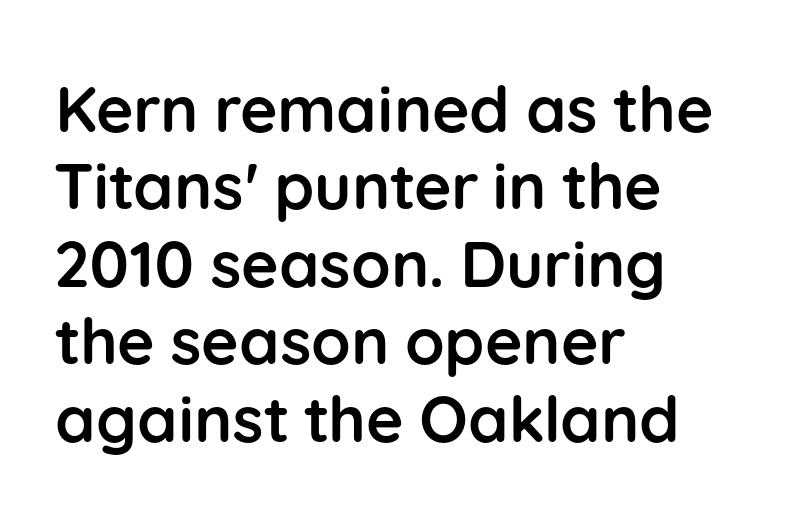
{"serif": "no", "italic": "no", "bold": "yes", "weight": "semibold", "width": "normal", "stroke_contrast": "low", "x_height": "medium", "monospaced": "no", "underline": "no", "align": "left", "line_spacing_ratio": 1.21, "letter_spacing": "normal", "letter_spacing_em": 0.0, "glyph_px": 64}
